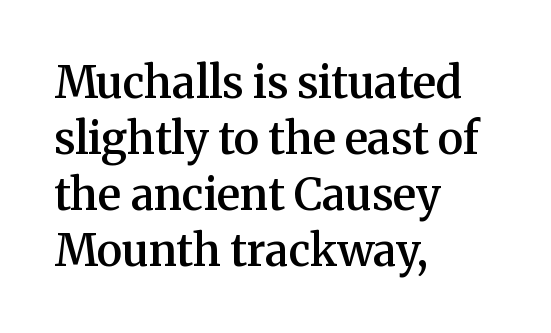
Q: Is the text bold? A: Semi-bold.
Q: Is the text italic (slanted)? A: No, it is upright.
Q: Is the typeface a serif or a sans-serif typeface? A: Serif.
Q: Is the text underlined? A: No.
Q: How is the paragraph aligned? A: Left-aligned.
Q: Is the spacing between letters normal or unusually wide? A: Normal.
Q: Is the spacing between lines tight, normal or loose? A: Normal.
Q: Width (condensed, normal, or wide)? A: Normal.
Q: Stroke contrast? A: Medium.
Q: x-height? A: Medium.
Q: Monospaced? A: No.
